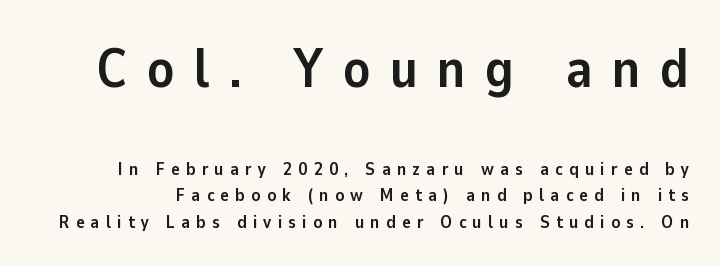
The image shows 55 px semibold sans-serif type, upright; set normal line spacing (1.47x), unusually wide letter spacing (+0.35 em), not underlined; the first (top) block is 3.06x larger; low stroke contrast and a medium x-height.
